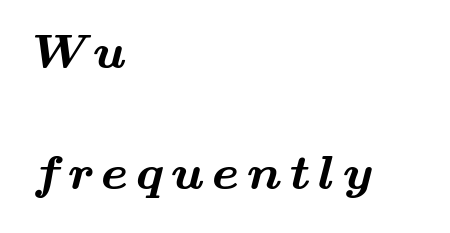
{"serif": "yes", "bold": "yes", "weight": "bold", "width": "wide", "stroke_contrast": "medium", "x_height": "small", "monospaced": "no", "underline": "no", "align": "left", "line_spacing": "loose", "line_spacing_ratio": 2.47, "glyph_px": 49}
